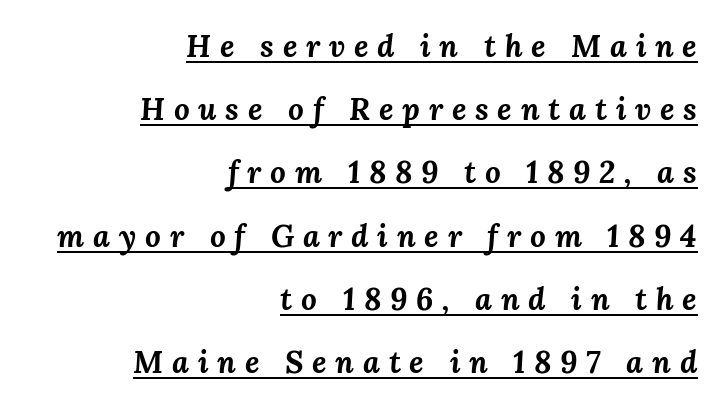
Q: Is the text bold? A: Yes.
Q: Is the text italic (slanted)? A: Yes, it leans right by about 3 degrees.
Q: Is the text underlined? A: Yes.
Q: How is the paragraph aligned? A: Right-aligned.
Q: Is the spacing between letters normal or unusually wide? A: Unusually wide.
Q: Is the spacing between lines tight, normal or loose? A: Loose.
Q: Width (condensed, normal, or wide)? A: Normal.
Q: Stroke contrast? A: Medium.
Q: x-height? A: Medium.
Q: Monospaced? A: No.
